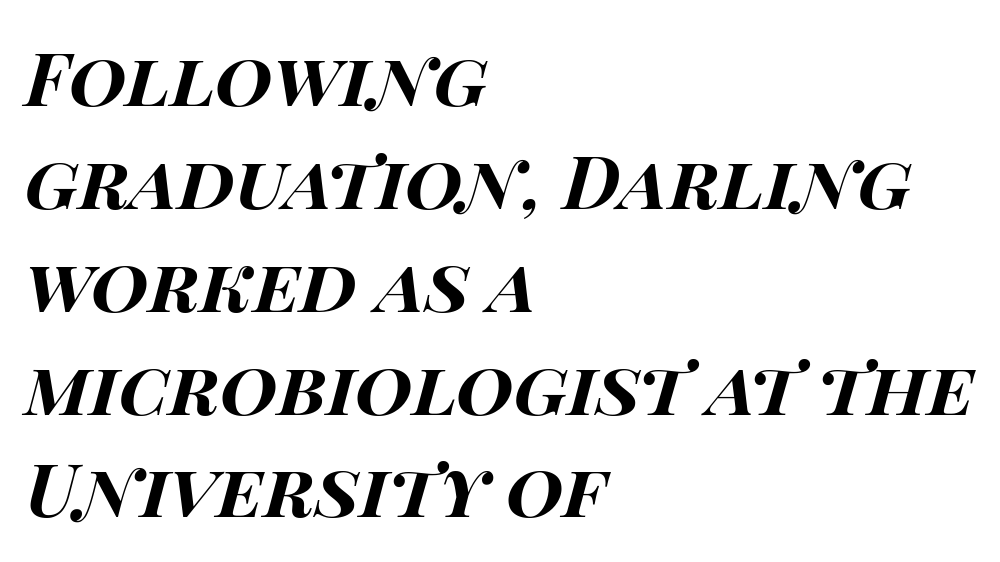
The image shows 74 px bold, wide type, italic (leaning right); set left-aligned, normal line spacing (1.39x), normal letter spacing, not underlined; high stroke contrast and a large x-height.
